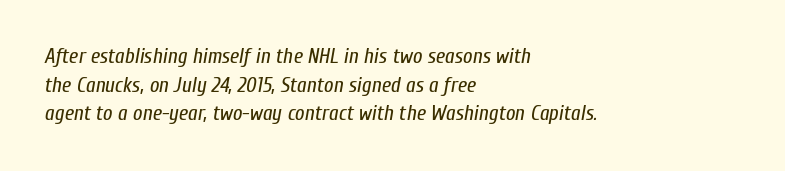
Q: Is the text bold? A: No.
Q: Is the text italic (slanted)? A: Yes, it leans right by about 10 degrees.
Q: Is the text underlined? A: No.
Q: How is the paragraph aligned? A: Left-aligned.
Q: Is the spacing between letters normal or unusually wide? A: Normal.
Q: Is the spacing between lines tight, normal or loose? A: Normal.
